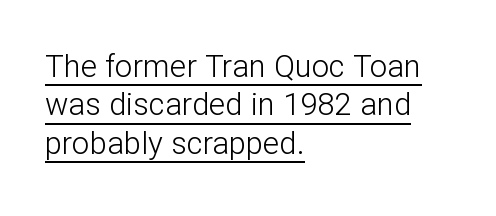
{"serif": "no", "italic": "no", "bold": "no", "weight": "light", "width": "normal", "stroke_contrast": "low", "x_height": "medium", "monospaced": "no", "underline": "yes", "align": "left", "line_spacing_ratio": 1.24, "letter_spacing": "normal", "letter_spacing_em": 0.0, "glyph_px": 31}
